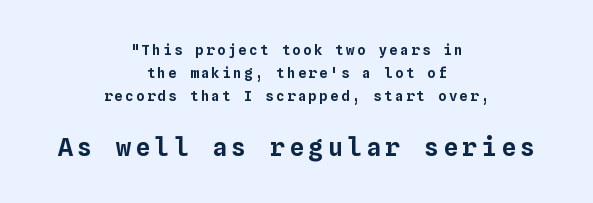
{"italic": "no", "underline": "no", "align": "center", "line_spacing": "normal", "line_spacing_ratio": 1.66, "larger_block": "second", "size_ratio": 1.79, "glyph_px": 25}
